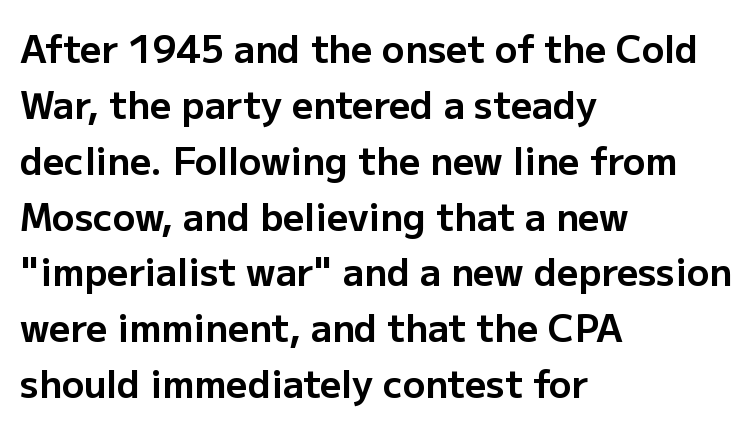
The image shows 37 px bold sans-serif type, upright; set left-aligned, normal line spacing (1.51x), normal letter spacing, not underlined; low stroke contrast and a medium x-height.
